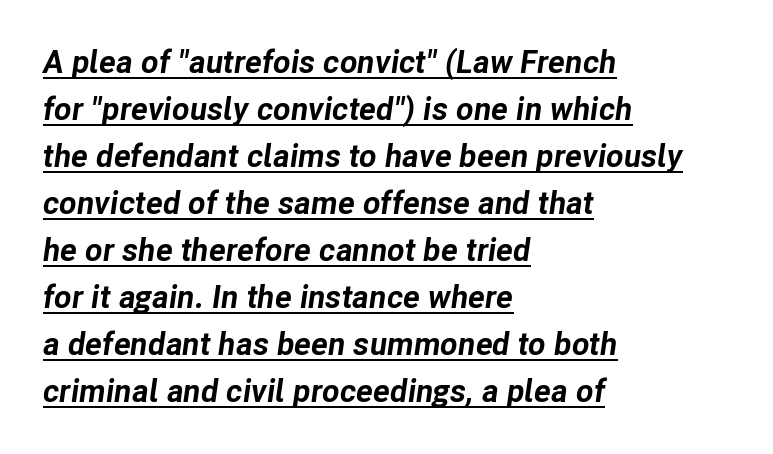
Q: Is the text bold? A: Yes.
Q: Is the text italic (slanted)? A: Yes, it leans right by about 8 degrees.
Q: Is the text underlined? A: Yes.
Q: How is the paragraph aligned? A: Left-aligned.
Q: Is the spacing between letters normal or unusually wide? A: Normal.
Q: Is the spacing between lines tight, normal or loose? A: Normal.
Q: Width (condensed, normal, or wide)? A: Normal.
Q: Stroke contrast? A: Low.
Q: x-height? A: Medium.
Q: Monospaced? A: No.
